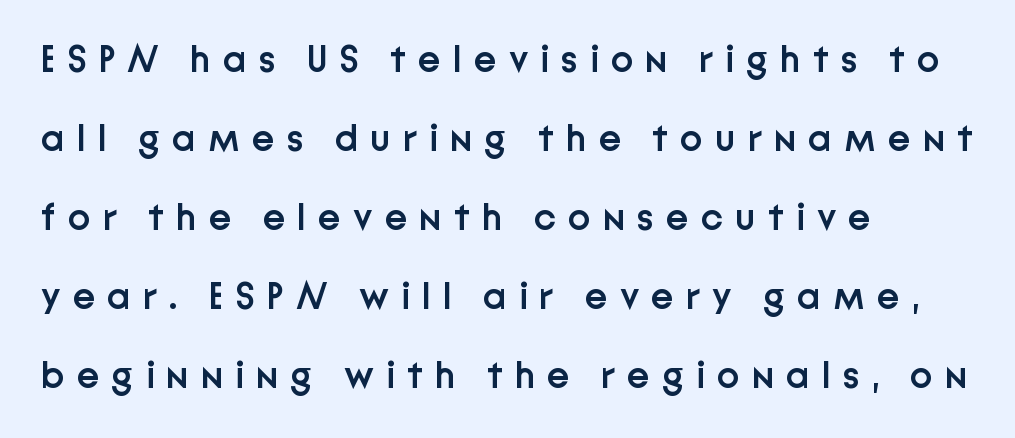
{"serif": "no", "italic": "no", "bold": "semi", "weight": "semibold", "width": "normal", "stroke_contrast": "low", "x_height": "medium", "monospaced": "no", "underline": "no", "align": "left", "line_spacing": "loose", "line_spacing_ratio": 2.08, "letter_spacing": "wide", "letter_spacing_em": 0.32, "glyph_px": 38}
